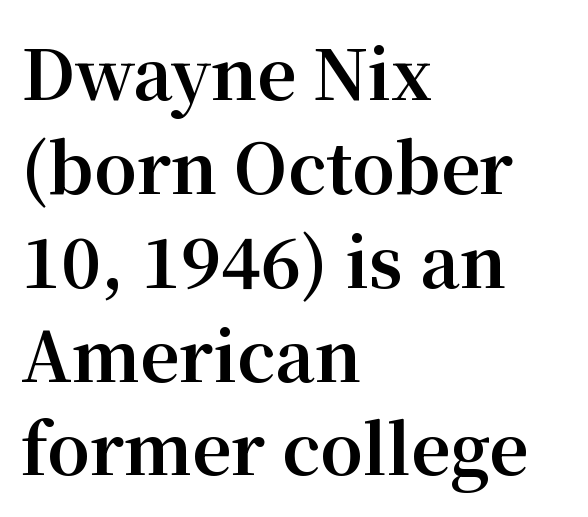
The image shows 68 px bold serif type, upright; set left-aligned, normal line spacing (1.38x), normal letter spacing, not underlined; medium stroke contrast and a medium x-height.
